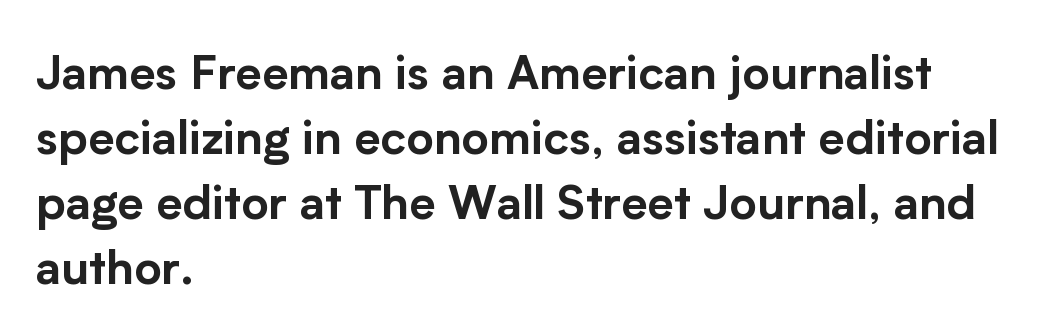
Q: Is the text italic (slanted)? A: No, it is upright.
Q: Is the typeface a serif or a sans-serif typeface? A: Sans-serif.
Q: Is the text underlined? A: No.
Q: How is the paragraph aligned? A: Left-aligned.
Q: Is the spacing between letters normal or unusually wide? A: Normal.
Q: Is the spacing between lines tight, normal or loose? A: Normal.
Q: Width (condensed, normal, or wide)? A: Normal.
Q: Stroke contrast? A: Low.
Q: x-height? A: Medium.
Q: Monospaced? A: No.
